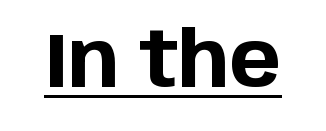
{"serif": "no", "italic": "no", "bold": "yes", "weight": "bold", "width": "normal", "stroke_contrast": "low", "x_height": "large", "monospaced": "no", "underline": "yes", "letter_spacing": "normal", "letter_spacing_em": 0.0, "glyph_px": 77}
